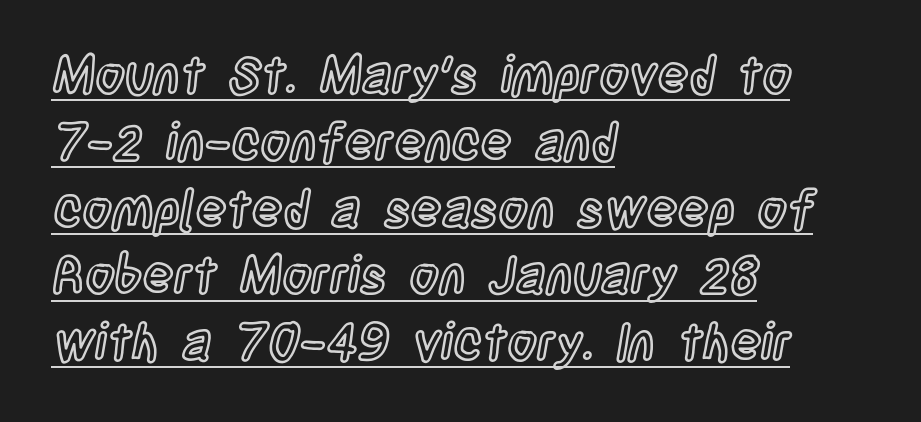
Q: Is the text italic (slanted)? A: Yes.
Q: Is the text underlined? A: Yes.
Q: How is the paragraph aligned? A: Left-aligned.
Q: Is the spacing between letters normal or unusually wide? A: Normal.
Q: Is the spacing between lines tight, normal or loose? A: Normal.
Q: Width (condensed, normal, or wide)? A: Condensed.
Q: x-height? A: Large.
Q: Monospaced? A: No.
